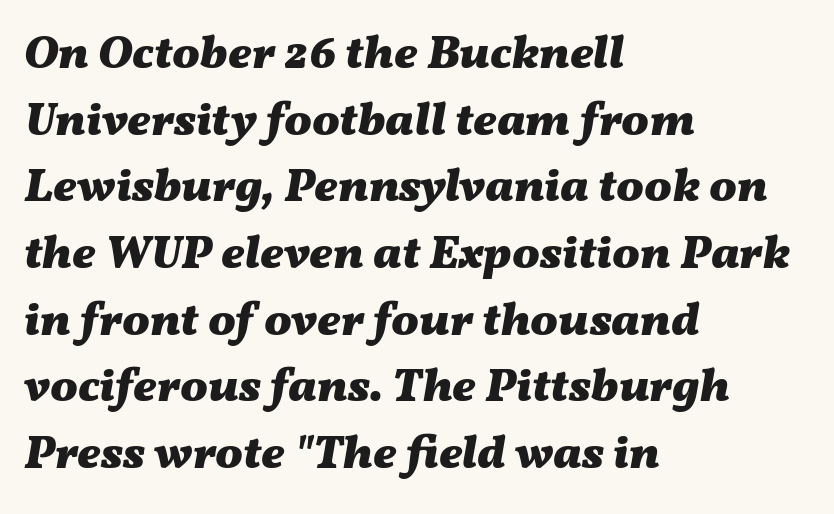
The image shows 46 px heavy, wide type, italic (leaning right); set left-aligned, normal line spacing (1.45x), normal letter spacing, not underlined; medium stroke contrast and a medium x-height.
